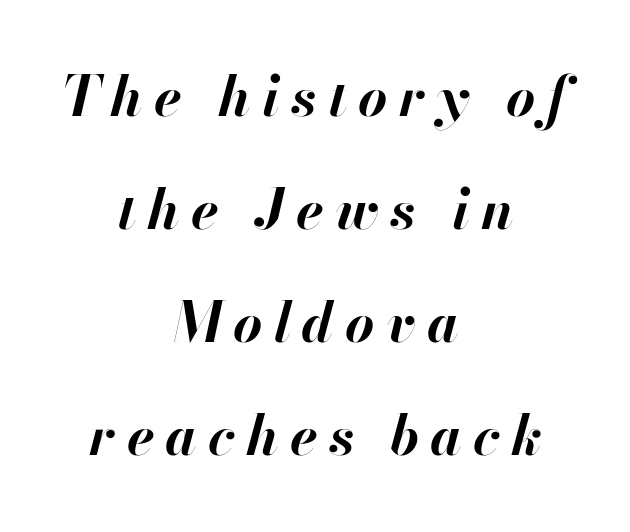
{"italic": "yes", "lean": "right", "slant_degrees": 13, "bold": "yes", "weight": "bold", "width": "normal", "stroke_contrast": "high", "x_height": "small", "monospaced": "no", "underline": "no", "align": "center", "line_spacing": "loose", "line_spacing_ratio": 2.02, "letter_spacing": "wide", "letter_spacing_em": 0.2, "glyph_px": 56}
